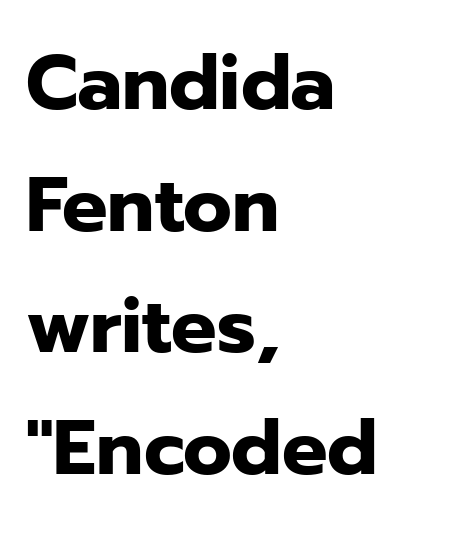
Q: Is the text bold? A: Yes.
Q: Is the text italic (slanted)? A: No, it is upright.
Q: Is the typeface a serif or a sans-serif typeface? A: Sans-serif.
Q: Is the text underlined? A: No.
Q: How is the paragraph aligned? A: Left-aligned.
Q: Is the spacing between letters normal or unusually wide? A: Normal.
Q: Is the spacing between lines tight, normal or loose? A: Normal.
Q: Width (condensed, normal, or wide)? A: Normal.
Q: Stroke contrast? A: Low.
Q: x-height? A: Medium.
Q: Monospaced? A: No.
